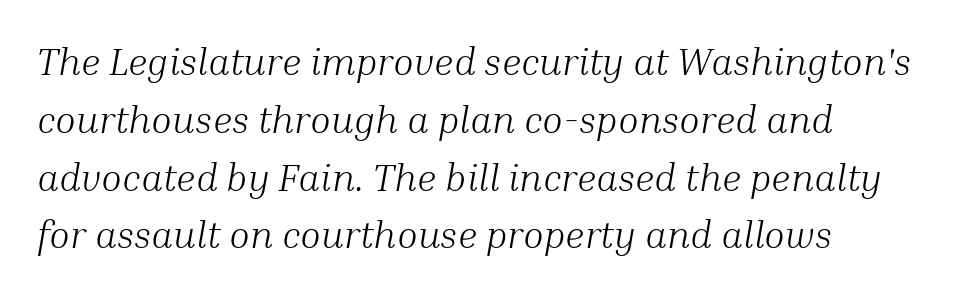
Q: Is the text bold? A: No.
Q: Is the text italic (slanted)? A: Yes, it leans right by about 10 degrees.
Q: Is the typeface a serif or a sans-serif typeface? A: Serif.
Q: Is the text underlined? A: No.
Q: How is the paragraph aligned? A: Left-aligned.
Q: Is the spacing between letters normal or unusually wide? A: Normal.
Q: Is the spacing between lines tight, normal or loose? A: Normal.
Q: Width (condensed, normal, or wide)? A: Normal.
Q: Stroke contrast? A: Medium.
Q: x-height? A: Medium.
Q: Monospaced? A: No.
